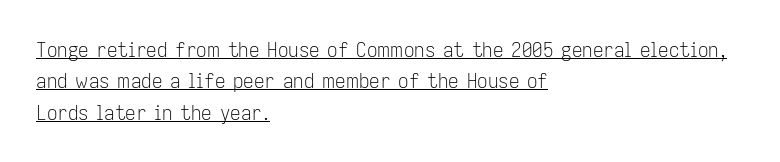
Q: Is the text bold? A: No.
Q: Is the text italic (slanted)? A: No, it is upright.
Q: Is the text underlined? A: Yes.
Q: How is the paragraph aligned? A: Left-aligned.
Q: Is the spacing between letters normal or unusually wide? A: Normal.
Q: Is the spacing between lines tight, normal or loose? A: Normal.
